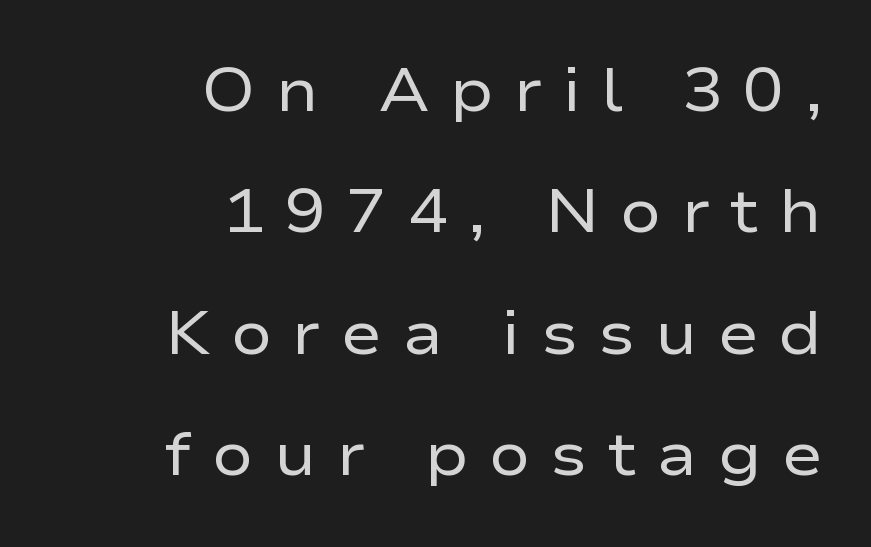
The image shows 61 px regular-weight, wide sans-serif type, upright; set right-aligned, loose line spacing (1.99x), unusually wide letter spacing (+0.33 em), not underlined; low stroke contrast and a medium x-height.
